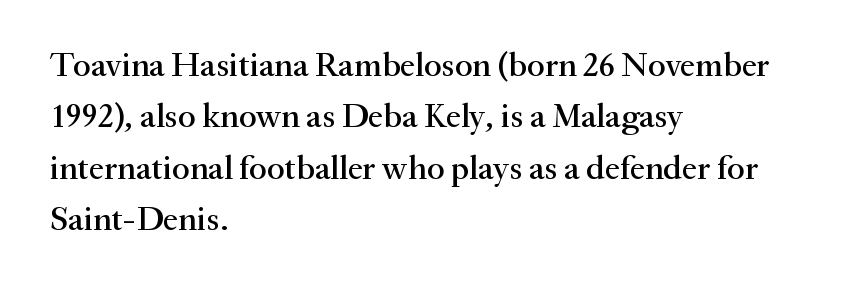
The image shows 34 px serif type, upright; set left-aligned, normal line spacing (1.51x), normal letter spacing, not underlined; medium stroke contrast and a small x-height.
